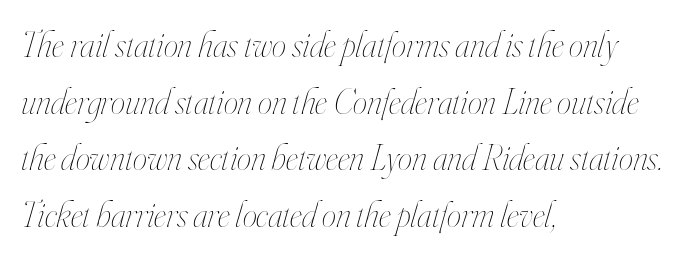
Q: Is the text bold? A: No.
Q: Is the text italic (slanted)? A: Yes, it leans right by about 16 degrees.
Q: Is the text underlined? A: No.
Q: How is the paragraph aligned? A: Left-aligned.
Q: Is the spacing between letters normal or unusually wide? A: Normal.
Q: Is the spacing between lines tight, normal or loose? A: Normal.
Q: Width (condensed, normal, or wide)? A: Condensed.
Q: Stroke contrast? A: High.
Q: x-height? A: Small.
Q: Monospaced? A: No.
